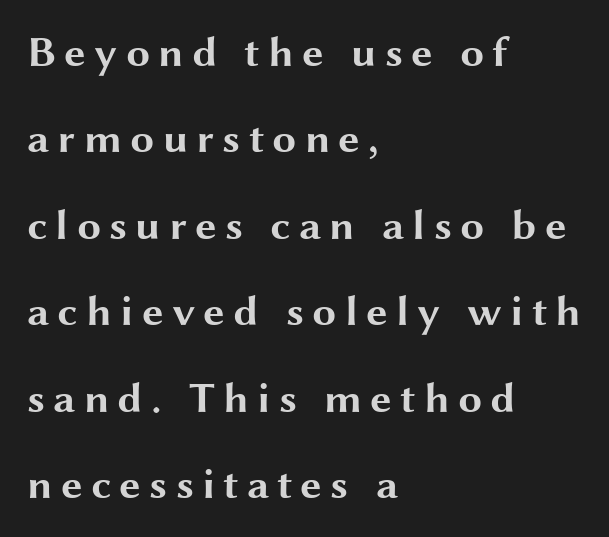
The image shows 43 px bold, wide sans-serif type, upright; set left-aligned, loose line spacing (2.01x), not underlined; medium stroke contrast and a medium x-height.
